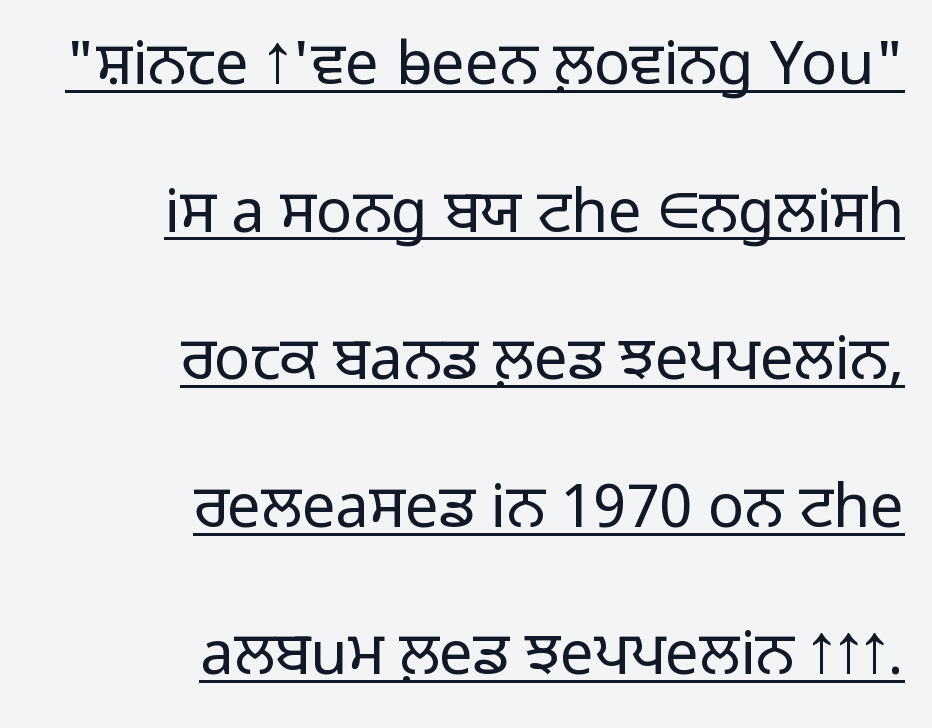
The face used here is a sans, in the tradition of grotesques and geometrics. Think of a printed novel: that variable character pitch is what you see here. The typesetting does not lean heavy: it is not bold. This rendering features underlined lettering.
